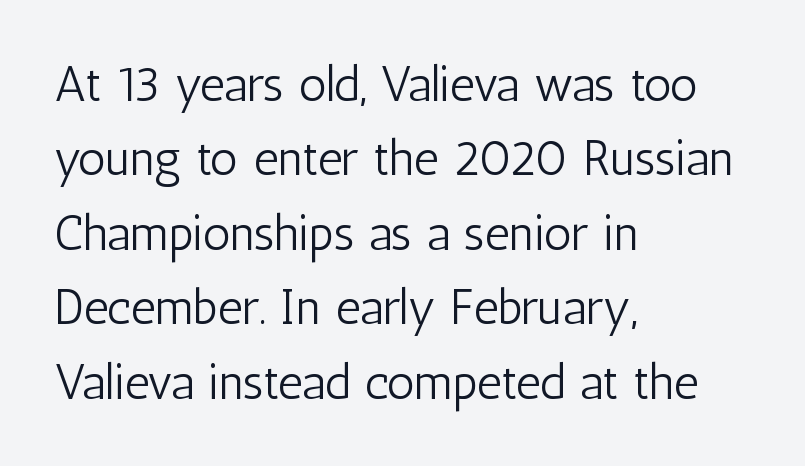
Q: Is the text bold? A: No.
Q: Is the text italic (slanted)? A: No, it is upright.
Q: Is the typeface a serif or a sans-serif typeface? A: Sans-serif.
Q: Is the text underlined? A: No.
Q: How is the paragraph aligned? A: Left-aligned.
Q: Is the spacing between letters normal or unusually wide? A: Normal.
Q: Is the spacing between lines tight, normal or loose? A: Normal.
Q: Width (condensed, normal, or wide)? A: Condensed.
Q: Stroke contrast? A: Low.
Q: x-height? A: Medium.
Q: Monospaced? A: No.
